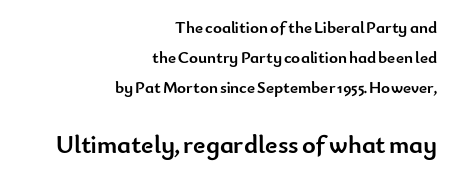
Q: Is the text bold? A: Yes.
Q: Is the text italic (slanted)? A: No, it is upright.
Q: Is the text underlined? A: No.
Q: How is the paragraph aligned? A: Right-aligned.
Q: Is the spacing between letters normal or unusually wide? A: Normal.
Q: Which block of text is set in a larger size, the first (top) or the second (bottom)? A: The second (bottom) one.
